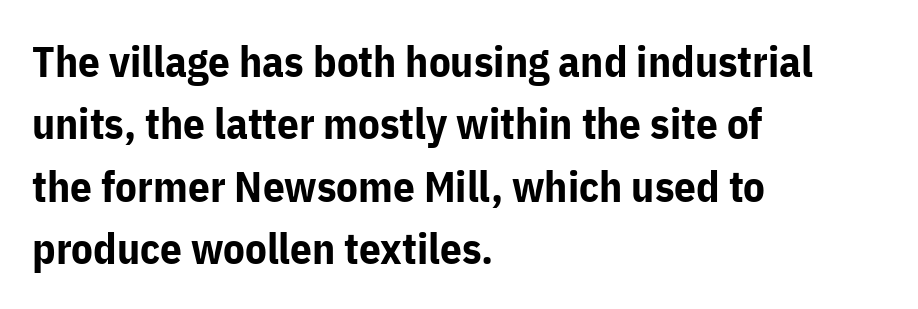
{"serif": "no", "italic": "no", "bold": "yes", "weight": "bold", "width": "normal", "stroke_contrast": "low", "x_height": "medium", "monospaced": "no", "underline": "no", "align": "left", "line_spacing": "normal", "line_spacing_ratio": 1.45, "letter_spacing": "normal", "letter_spacing_em": 0.0, "glyph_px": 43}
